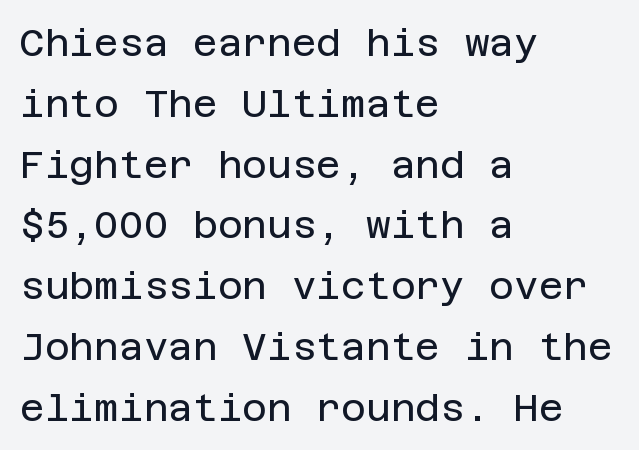
Q: Is the text bold? A: No.
Q: Is the text italic (slanted)? A: No, it is upright.
Q: Is the typeface a serif or a sans-serif typeface? A: Sans-serif.
Q: Is the text underlined? A: No.
Q: How is the paragraph aligned? A: Left-aligned.
Q: Is the spacing between letters normal or unusually wide? A: Normal.
Q: Is the spacing between lines tight, normal or loose? A: Normal.
Q: Width (condensed, normal, or wide)? A: Normal.
Q: Stroke contrast? A: Low.
Q: x-height? A: Large.
